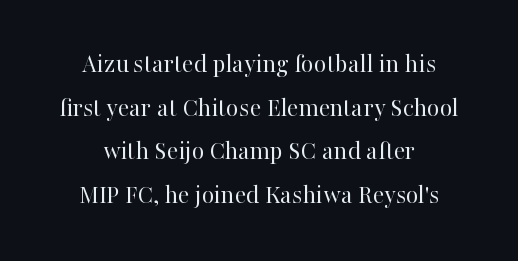
{"italic": "no", "bold": "no", "underline": "no", "align": "center", "line_spacing": "normal", "line_spacing_ratio": 1.62, "letter_spacing": "normal", "letter_spacing_em": 0.0, "glyph_px": 27}
